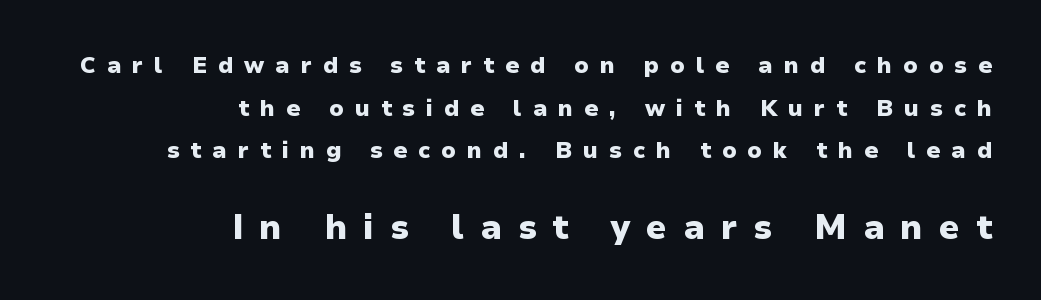
{"serif": "no", "italic": "no", "bold": "yes", "weight": "heavy", "width": "normal", "stroke_contrast": "low", "x_height": "medium", "monospaced": "no", "underline": "no", "align": "right", "line_spacing_ratio": 1.85, "letter_spacing": "wide", "letter_spacing_em": 0.47, "larger_block": "second", "size_ratio": 1.48, "glyph_px": 34}
